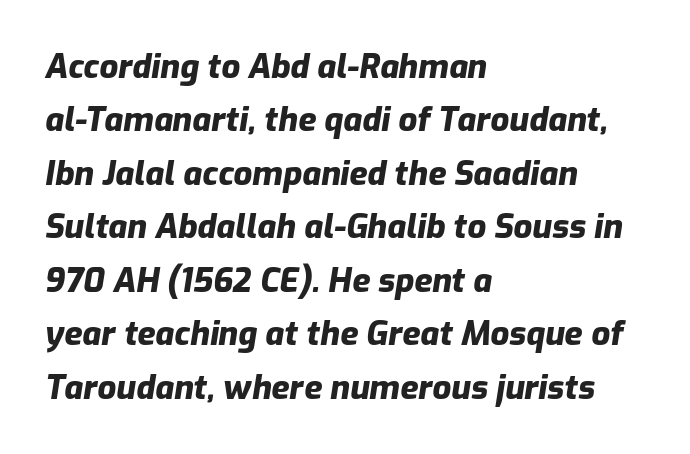
Honestly, there is no underline to notice here at all. The specimen reads as italic at a glance. The setting favours the left margin, as ordinary paragraphs usually do. The font is running at its bold setting.
